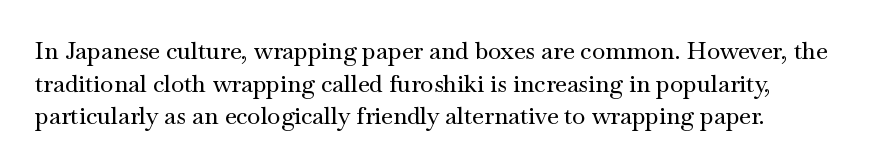
The image shows 24 px text type, upright; set left-aligned, normal line spacing (1.36x), normal letter spacing, not underlined.
